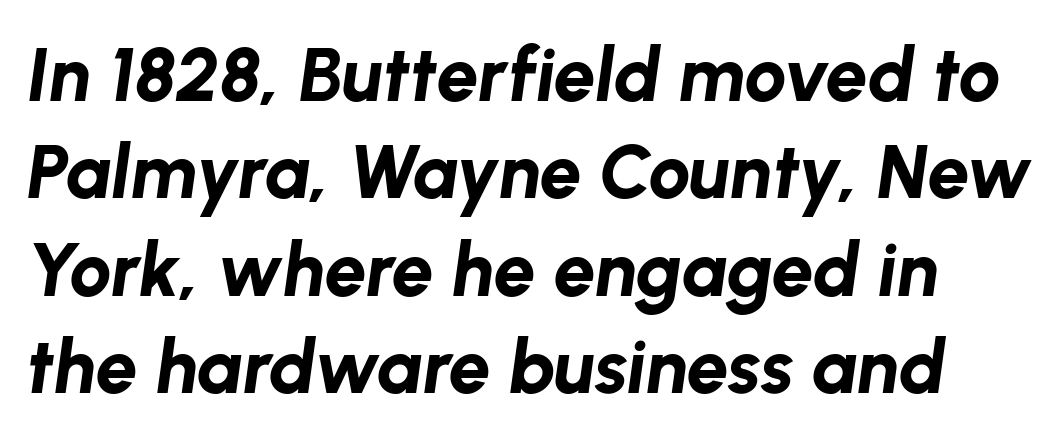
Q: Is the text bold? A: Yes.
Q: Is the text italic (slanted)? A: Yes, it leans right by about 8 degrees.
Q: Is the text underlined? A: No.
Q: Is the spacing between letters normal or unusually wide? A: Normal.
Q: Is the spacing between lines tight, normal or loose? A: Normal.
Q: Width (condensed, normal, or wide)? A: Normal.
Q: Stroke contrast? A: Low.
Q: x-height? A: Medium.
Q: Monospaced? A: No.
